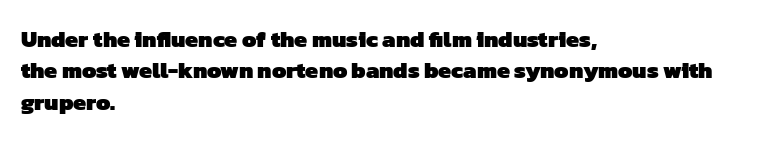
Q: Is the text bold? A: Yes.
Q: Is the text underlined? A: No.
Q: How is the paragraph aligned? A: Left-aligned.
Q: Is the spacing between letters normal or unusually wide? A: Normal.
Q: Is the spacing between lines tight, normal or loose? A: Normal.
